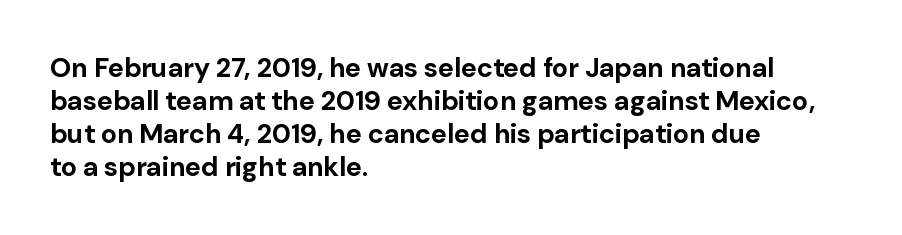
Words float on clear page, feet unadorned. Does the lettering tilt? It doesn't — this is upright. Visually the block forms a straight wall on the left and a jagged coastline on the right. These words are printed bold, with thick strokes throughout. Characters follow at the spacing the type designer built in.
